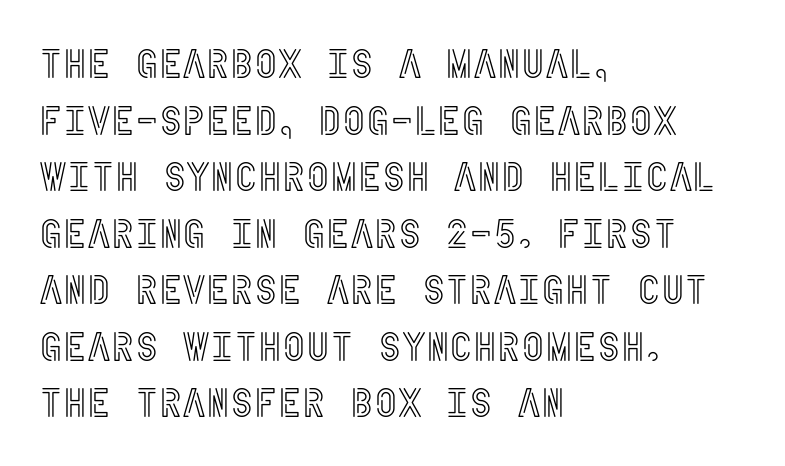
The image shows 41 px condensed type, upright; set left-aligned, normal line spacing (1.38x), normal letter spacing, not underlined; a large x-height.
